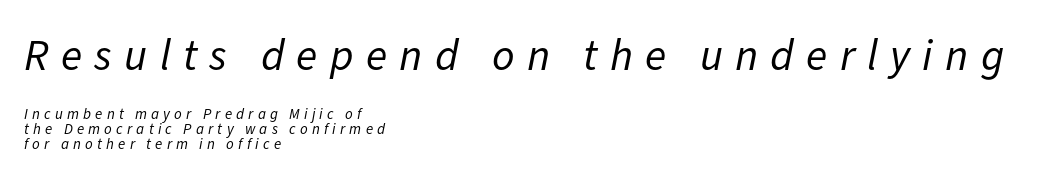
The space directly below the letters is spotless. Compared with typical body copy, the letter spacing here is much looser. The typesetter chose a ragged-right arrangement here. These lines are rendered in a variable-pitch font. A quiet, ordinary-to-light weight characterises the typeface. The block sitting higher on the canvas is the one with enlarged characters.
